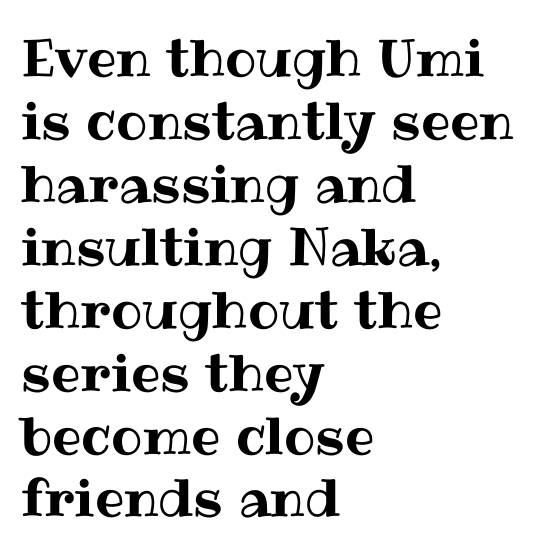
Q: Is the text italic (slanted)? A: No, it is upright.
Q: Is the text underlined? A: No.
Q: How is the paragraph aligned? A: Left-aligned.
Q: Is the spacing between letters normal or unusually wide? A: Normal.
Q: Width (condensed, normal, or wide)? A: Normal.
Q: Stroke contrast? A: Medium.
Q: x-height? A: Medium.
Q: Monospaced? A: No.
